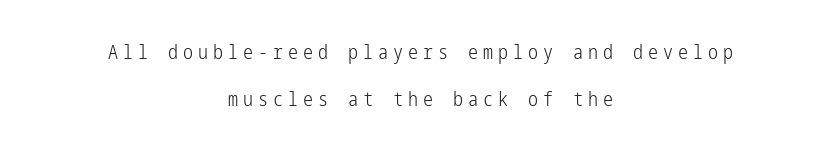
The image shows 20 px text type, upright; set centered, loose line spacing (2.34x), unusually wide letter spacing (+0.25 em), not underlined.
